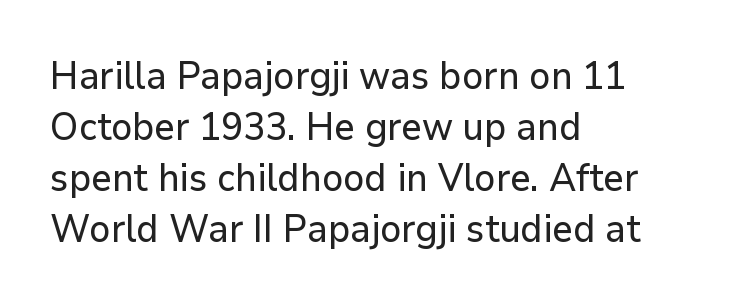
What's the leading like? Ordinary, nothing unusual. Varying glyph widths throughout — classic text-font behaviour. Short note: letters normally spaced. Compared with a centered layout, this one pins lines to the left instead. The specimen reads as upright at a glance. Any mark beneath the type? The region is blank.
